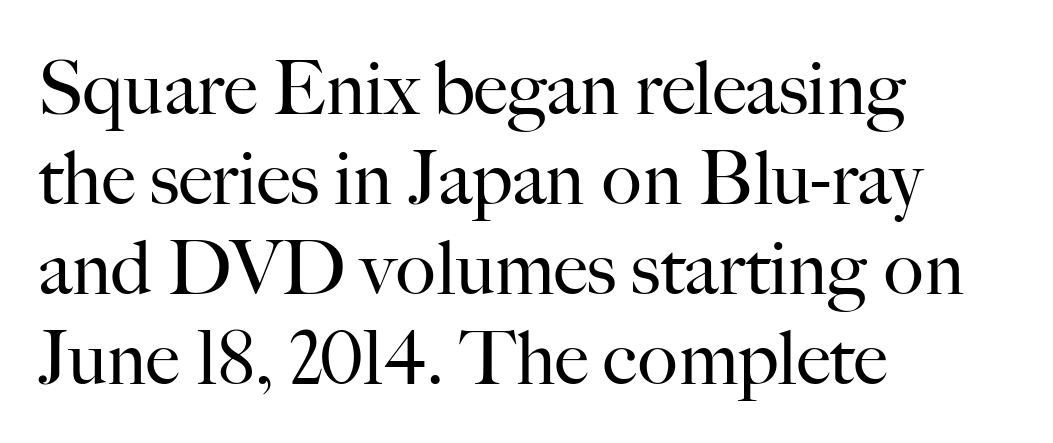
In terms of letterspacing, this is plain default setting. The glyphs are unaccompanied by any horizontal stroke below them. The font sits on the lighter half of the weight spectrum, regular included. Yep, those are serifs on the letters. A typesetter would call this proportional, since set widths differ per character. You can tell it's not italic because the verticals are truly vertical.
